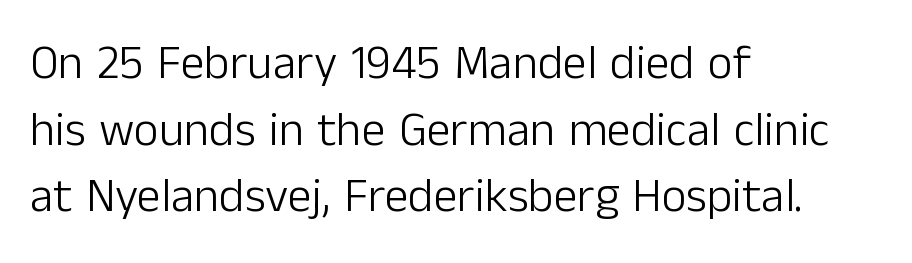
Examine the stroke ends and you'll find no serifs. Notice how the stems are strictly vertical — no italics here. The zone under the glyphs is completely vacant. The strokes are not fattened; the text isn't bold. The rendering anchors every line to the left-hand side.
